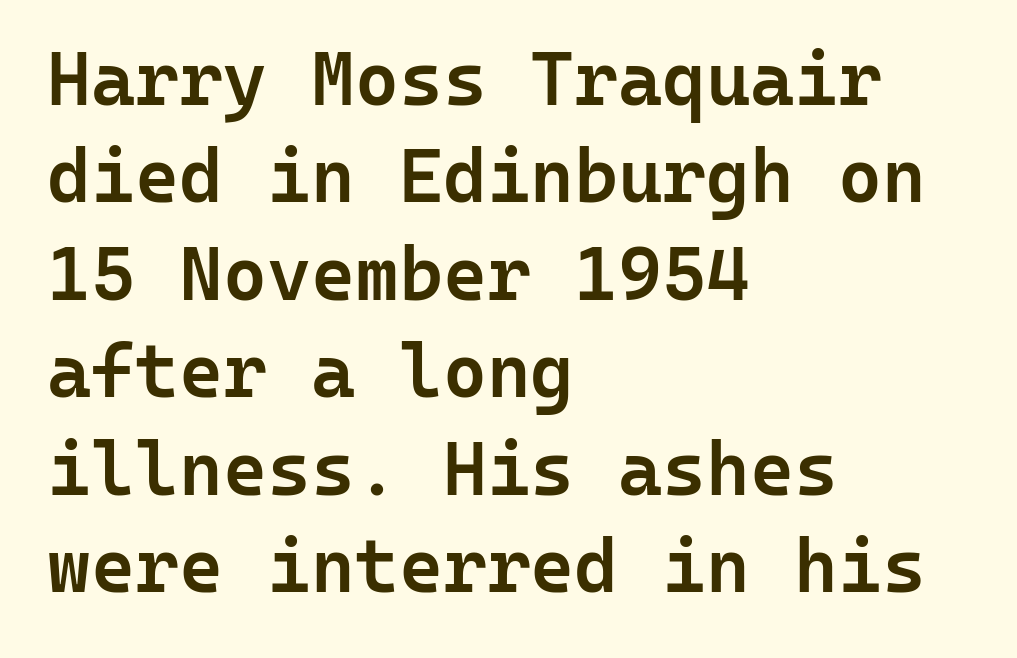
The image shows 75 px semibold sans-serif type, upright, monospaced; set left-aligned, normal line spacing (1.3x), normal letter spacing, not underlined; low stroke contrast and a medium x-height.
